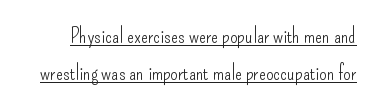
The image shows 21 px text type, upright; set line spacing 1.76x, normal letter spacing, underlined.
